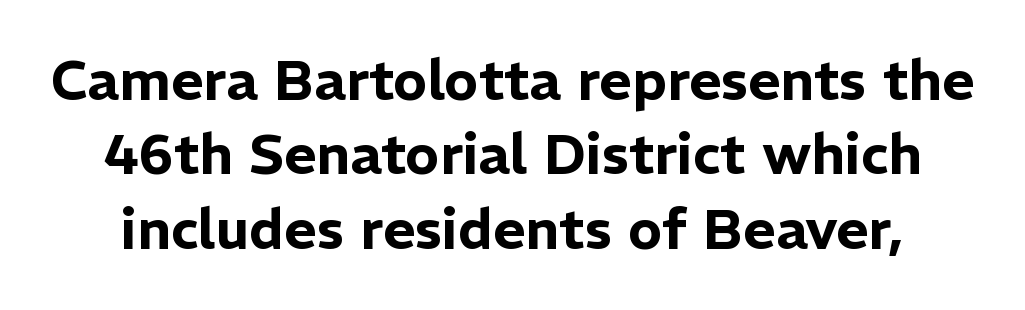
{"serif": "no", "italic": "no", "width": "normal", "stroke_contrast": "low", "x_height": "medium", "monospaced": "no", "underline": "no", "line_spacing": "normal", "line_spacing_ratio": 1.33, "letter_spacing": "normal", "letter_spacing_em": 0.0, "glyph_px": 56}
